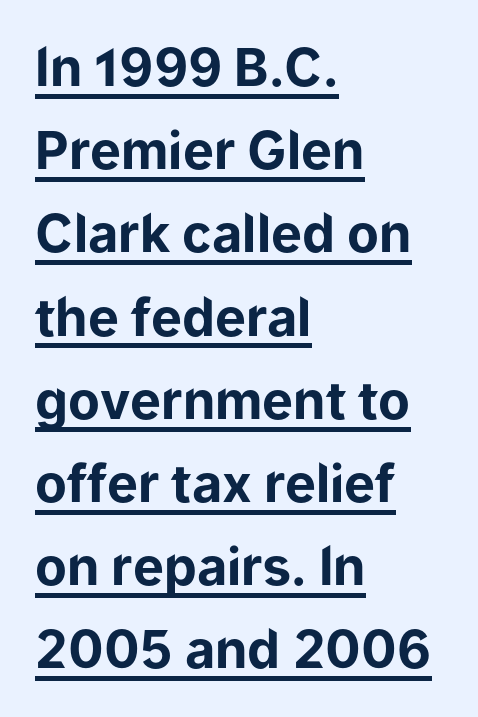
Does the type have serifs? No, each stem ends abruptly. Glyph-to-glyph distance matches everyday printed text. The passage shown stacks its lines at a standard gap. Chunky letters — that's bold for sure.
